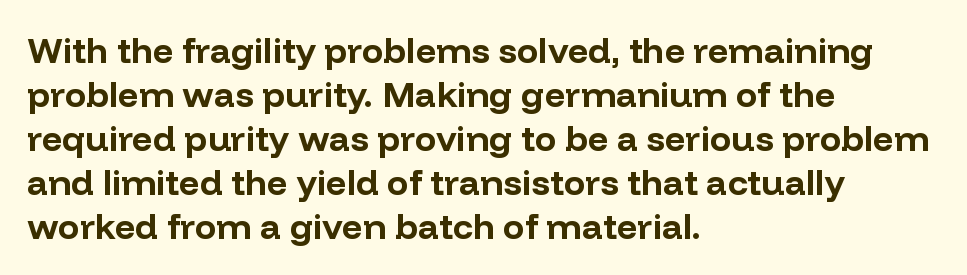
The image shows 36 px bold sans-serif type, upright; set left-aligned, line spacing 1.22x, normal letter spacing, not underlined; low stroke contrast and a medium x-height.
